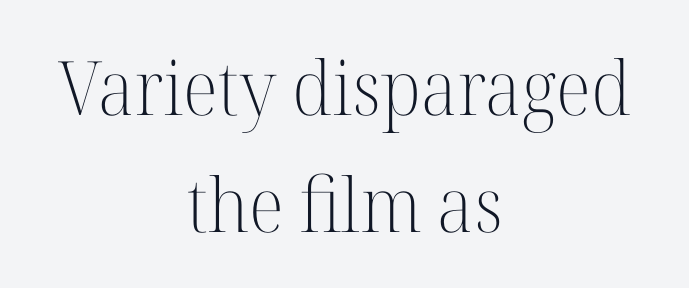
{"serif": "yes", "italic": "no", "bold": "no", "weight": "light", "width": "normal", "stroke_contrast": "high", "x_height": "medium", "monospaced": "no", "underline": "no", "align": "center", "line_spacing": "normal", "line_spacing_ratio": 1.56, "letter_spacing": "normal", "letter_spacing_em": 0.0, "glyph_px": 75}
